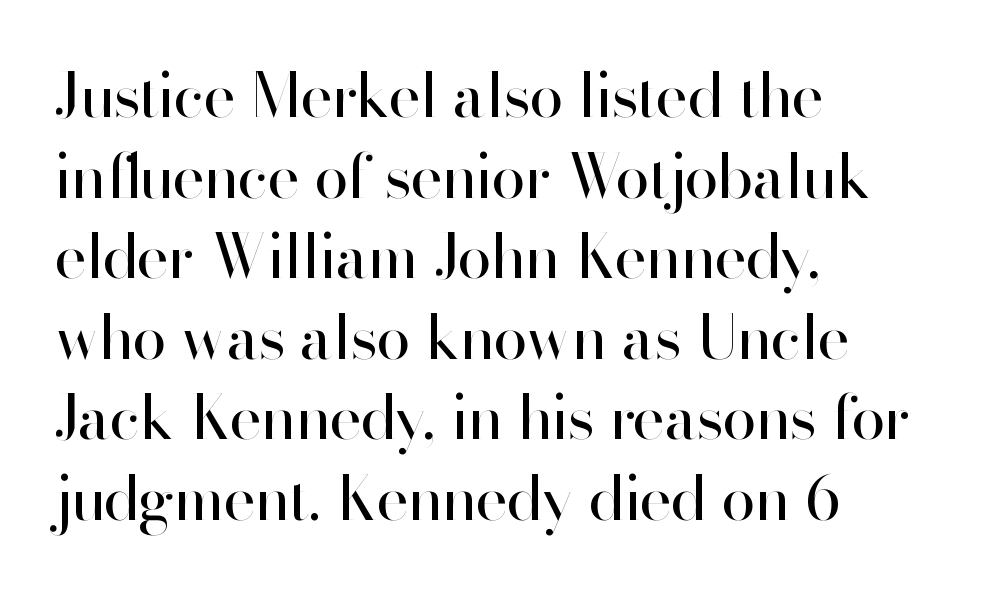
Q: Is the text bold? A: No.
Q: Is the text italic (slanted)? A: No, it is upright.
Q: Is the typeface a serif or a sans-serif typeface? A: Sans-serif.
Q: Is the text underlined? A: No.
Q: How is the paragraph aligned? A: Left-aligned.
Q: Is the spacing between letters normal or unusually wide? A: Normal.
Q: Is the spacing between lines tight, normal or loose? A: Normal.
Q: Width (condensed, normal, or wide)? A: Normal.
Q: Stroke contrast? A: High.
Q: x-height? A: Small.
Q: Monospaced? A: No.
